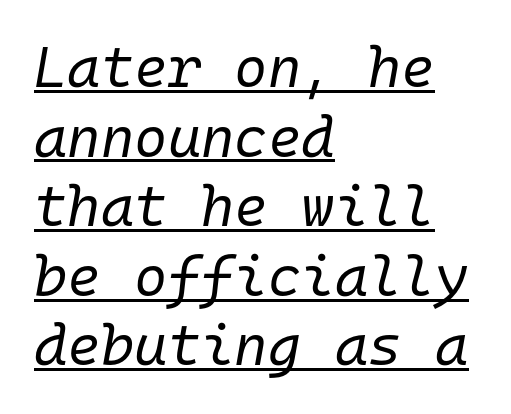
{"italic": "yes", "lean": "right", "slant_degrees": 10, "bold": "no", "weight": "regular", "width": "normal", "stroke_contrast": "low", "x_height": "medium", "monospaced": "yes", "underline": "yes", "align": "left", "line_spacing_ratio": 1.22, "letter_spacing": "normal", "letter_spacing_em": 0.0, "glyph_px": 57}
